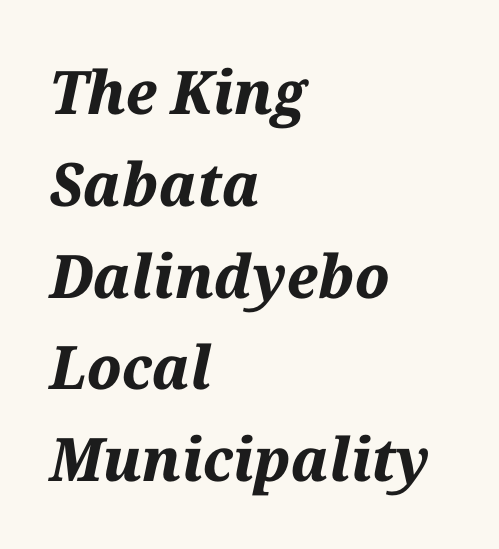
Honestly, there is no underline to notice here at all. What's the leading like? Ordinary, nothing unusual. Horizontal alignment here is leftward, the default for most running prose. A typesetter would call this zero additional tracking. These lines carry a lot of weight — the face is fully bold.
